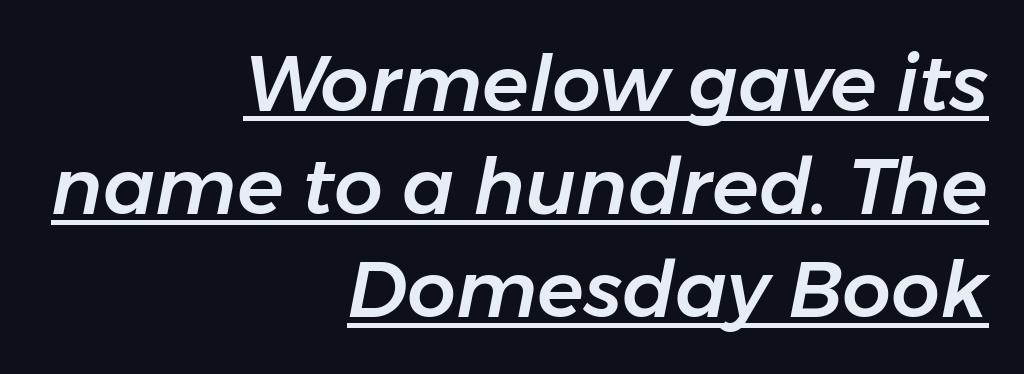
Q: Is the text italic (slanted)? A: Yes, it leans right by about 11 degrees.
Q: Is the text underlined? A: Yes.
Q: How is the paragraph aligned? A: Right-aligned.
Q: Is the spacing between letters normal or unusually wide? A: Normal.
Q: Is the spacing between lines tight, normal or loose? A: Normal.
Q: Width (condensed, normal, or wide)? A: Normal.
Q: Stroke contrast? A: Low.
Q: x-height? A: Medium.
Q: Monospaced? A: No.
